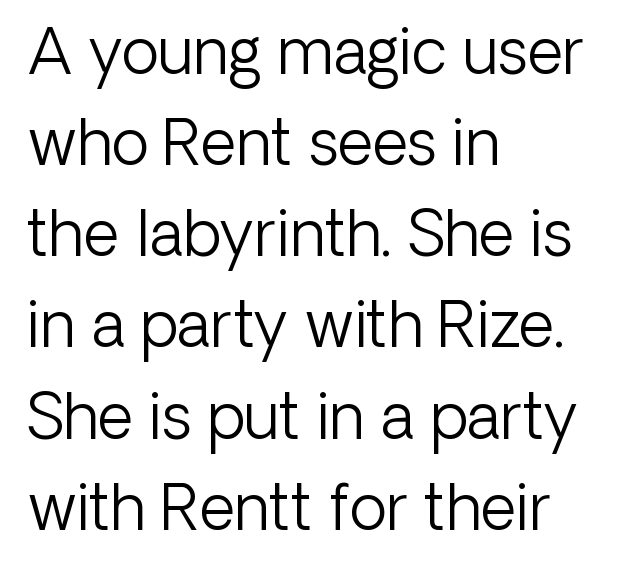
Nope, no serifs anywhere on these letters. Here the designer chose a conventional face with non-uniform glyph widths. Any mark beneath the type? The region is blank. Typeset ragged right — the left edge is the straight one.
